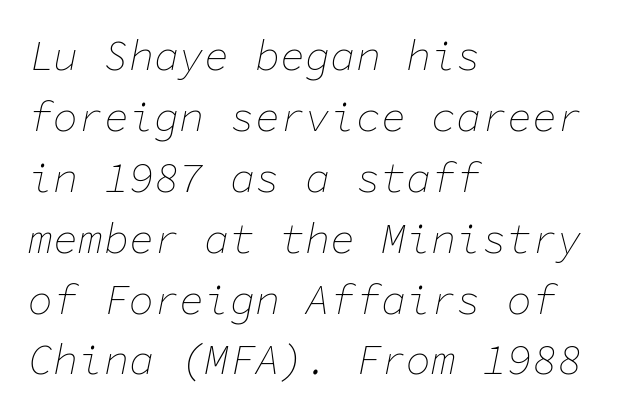
The image shows 42 px thin type, italic (leaning right), monospaced; set left-aligned, normal line spacing (1.45x), normal letter spacing, not underlined; low stroke contrast and a medium x-height.
